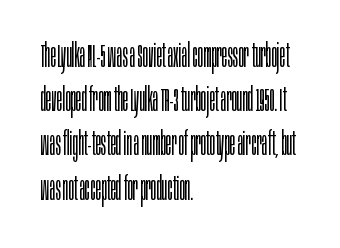
{"serif": "no", "italic": "no", "bold": "no", "weight": "light", "width": "condensed", "stroke_contrast": "low", "x_height": "large", "monospaced": "no", "underline": "no", "align": "left", "line_spacing": "normal", "line_spacing_ratio": 1.34, "letter_spacing": "normal", "letter_spacing_em": 0.0, "glyph_px": 33}
